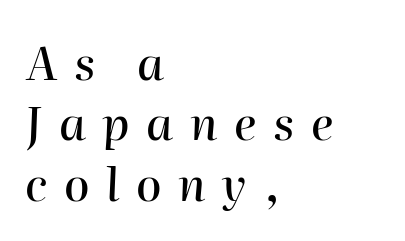
{"italic": "yes", "lean": "right", "slant_degrees": 2, "width": "normal", "stroke_contrast": "high", "x_height": "medium", "monospaced": "no", "underline": "no", "align": "left", "line_spacing": "normal", "line_spacing_ratio": 1.31, "letter_spacing": "wide", "letter_spacing_em": 0.36, "glyph_px": 46}
